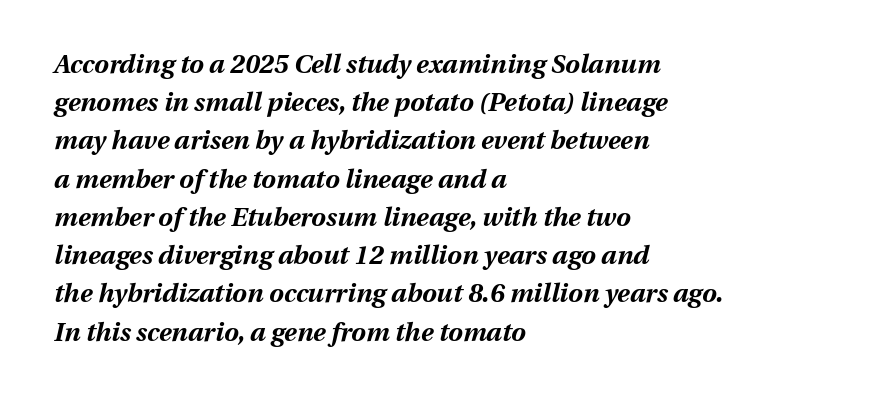
The rendering keeps characters at their native spacing. Weight check: bold — yes, fully. Notice how the stems are inclined rather than vertical — that's the hallmark of italics. Vertically, the passage feels balanced, rows spaced as you'd expect. The passage shown is not underscored anywhere.
